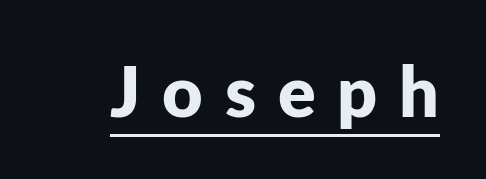
The image shows 70 px bold sans-serif type, upright; set unusually wide letter spacing (+0.31 em), underlined; low stroke contrast and a medium x-height.
